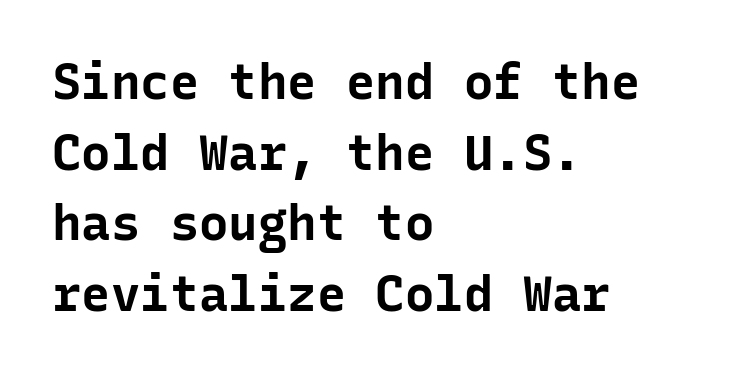
Q: Is the text bold? A: Yes.
Q: Is the text italic (slanted)? A: No, it is upright.
Q: Is the typeface a serif or a sans-serif typeface? A: Sans-serif.
Q: Is the text underlined? A: No.
Q: How is the paragraph aligned? A: Left-aligned.
Q: Is the spacing between letters normal or unusually wide? A: Normal.
Q: Is the spacing between lines tight, normal or loose? A: Normal.
Q: Width (condensed, normal, or wide)? A: Normal.
Q: Stroke contrast? A: Low.
Q: x-height? A: Medium.
Q: Monospaced? A: Yes.
